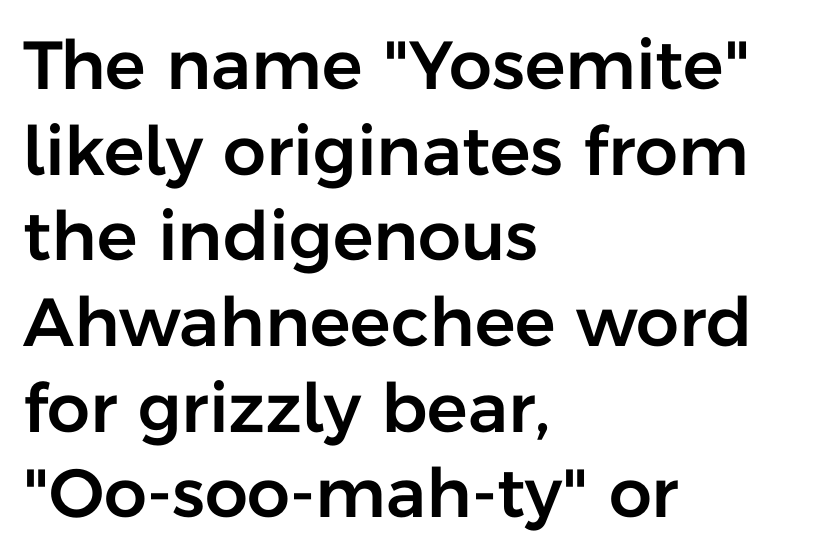
In terms of leading, this rendering sits right in the middle. This is the regular roman posture of the typeface. Look at the tracking — it's just the regular setting, nothing added. Rule under the text: the space is simply empty. Casual observation: everything's shoved over to the left.
